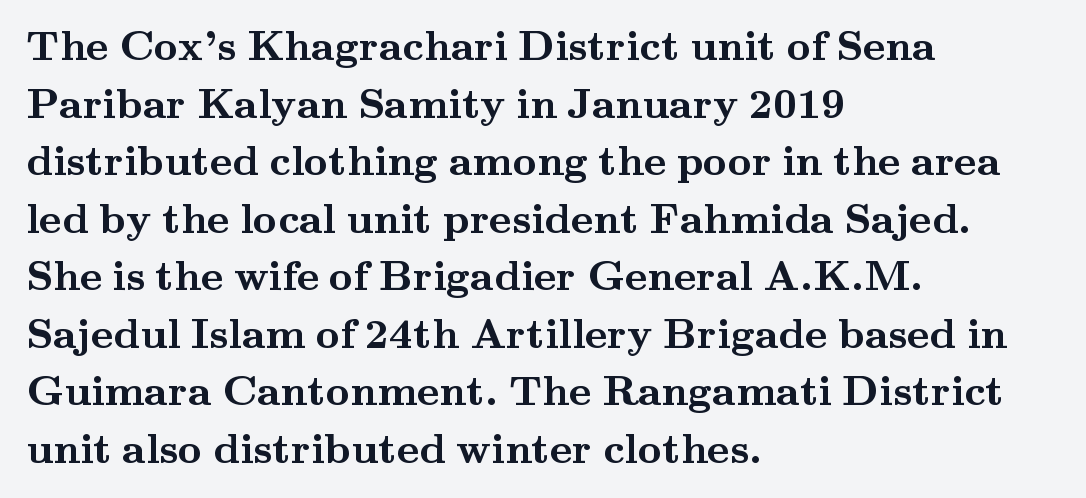
The image shows 42 px semibold, wide serif type, upright; set left-aligned, normal line spacing (1.37x), normal letter spacing, not underlined; medium stroke contrast and a small x-height.
